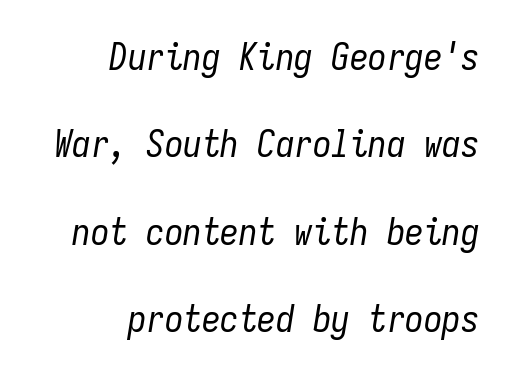
Weight: in the light-to-regular range. Italic? Definitely — the glyphs are oblique. This sample has the even, mechanical cadence of fixed-width lettering. In CSS terms this would be text-align: right. The block of text is sparse from top to bottom, with ample space between rows.
